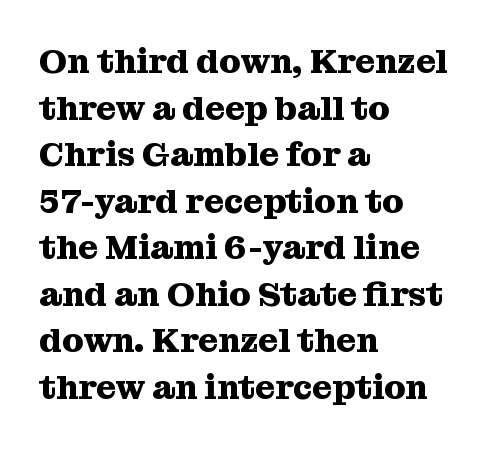
Q: Is the text bold? A: Yes.
Q: Is the text italic (slanted)? A: No, it is upright.
Q: Is the typeface a serif or a sans-serif typeface? A: Serif.
Q: Is the text underlined? A: No.
Q: How is the paragraph aligned? A: Left-aligned.
Q: Is the spacing between letters normal or unusually wide? A: Normal.
Q: Is the spacing between lines tight, normal or loose? A: Normal.
Q: Width (condensed, normal, or wide)? A: Normal.
Q: Stroke contrast? A: Medium.
Q: x-height? A: Medium.
Q: Monospaced? A: No.
